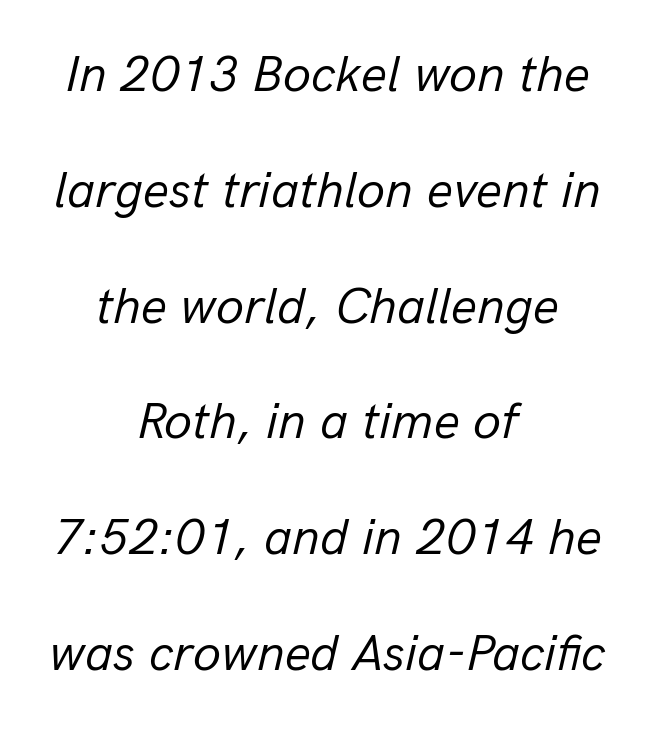
Q: Is the text bold? A: No.
Q: Is the text italic (slanted)? A: Yes, it leans right by about 13 degrees.
Q: Is the text underlined? A: No.
Q: How is the paragraph aligned? A: Centered.
Q: Is the spacing between letters normal or unusually wide? A: Normal.
Q: Is the spacing between lines tight, normal or loose? A: Loose.
Q: Width (condensed, normal, or wide)? A: Normal.
Q: Stroke contrast? A: Low.
Q: x-height? A: Medium.
Q: Monospaced? A: No.
